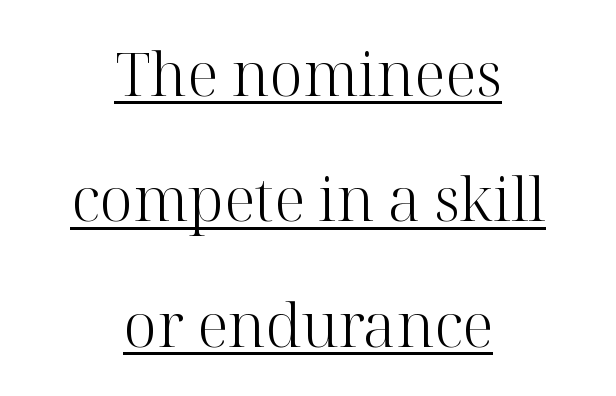
Q: Is the text bold? A: No.
Q: Is the text italic (slanted)? A: No, it is upright.
Q: Is the typeface a serif or a sans-serif typeface? A: Serif.
Q: Is the text underlined? A: Yes.
Q: How is the paragraph aligned? A: Centered.
Q: Is the spacing between letters normal or unusually wide? A: Normal.
Q: Is the spacing between lines tight, normal or loose? A: Loose.
Q: Width (condensed, normal, or wide)? A: Normal.
Q: Stroke contrast? A: High.
Q: x-height? A: Medium.
Q: Monospaced? A: No.
